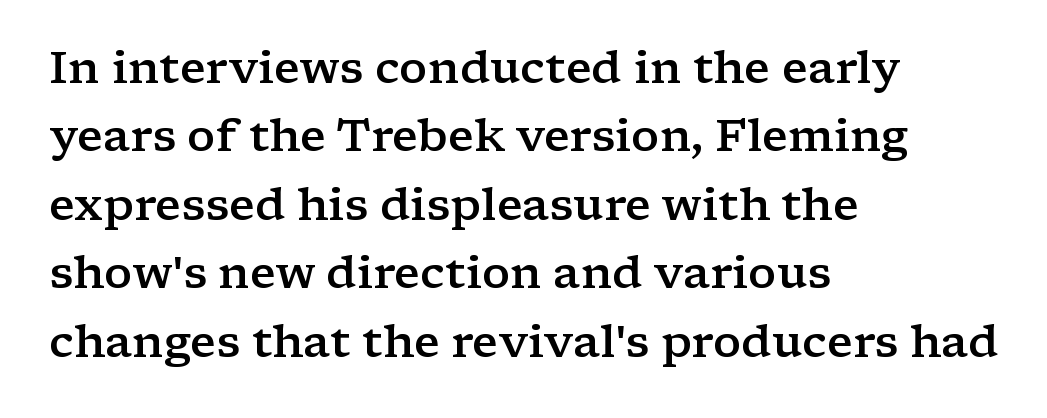
{"serif": "yes", "italic": "no", "bold": "semi", "weight": "semibold", "width": "wide", "stroke_contrast": "low", "x_height": "medium", "monospaced": "no", "underline": "no", "align": "left", "line_spacing": "normal", "line_spacing_ratio": 1.52, "letter_spacing": "normal", "letter_spacing_em": 0.0, "glyph_px": 45}
